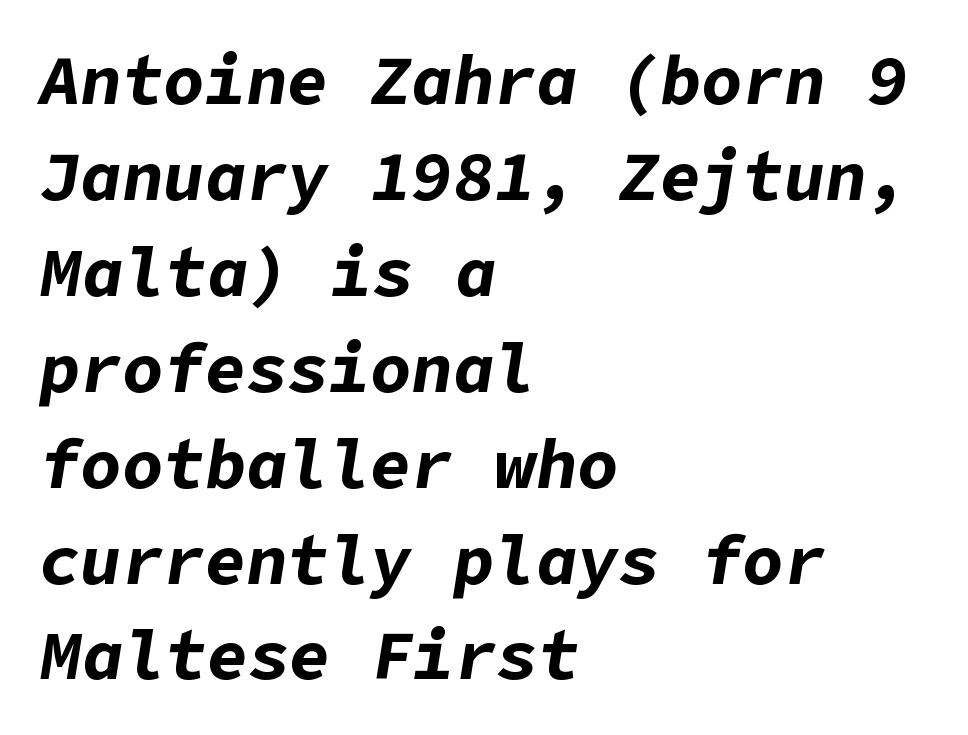
The image shows 69 px bold type, italic (leaning right); set left-aligned, normal line spacing (1.39x), normal letter spacing, not underlined; low stroke contrast and a medium x-height.
